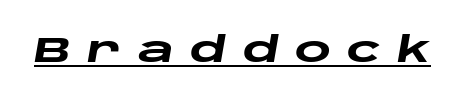
Q: Is the text bold? A: Yes.
Q: Is the text italic (slanted)? A: Yes, it leans right by about 10 degrees.
Q: Is the text underlined? A: Yes.
Q: Is the spacing between letters normal or unusually wide? A: Unusually wide.
Q: Width (condensed, normal, or wide)? A: Wide.
Q: Stroke contrast? A: Low.
Q: x-height? A: Large.
Q: Monospaced? A: No.
